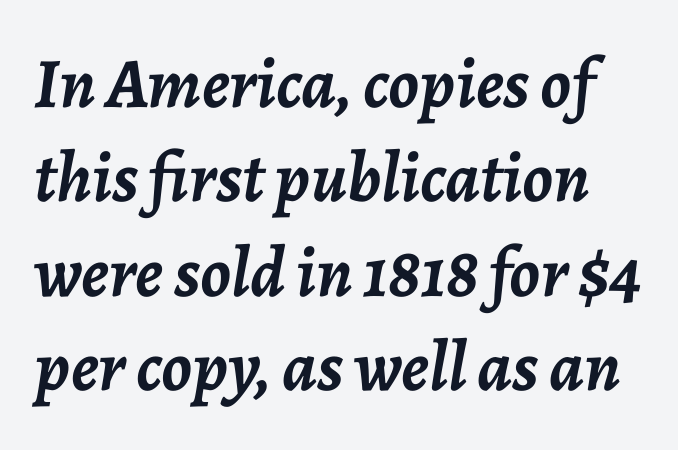
{"italic": "yes", "lean": "right", "slant_degrees": 7, "bold": "yes", "weight": "semibold", "width": "normal", "stroke_contrast": "low", "x_height": "medium", "monospaced": "no", "underline": "no", "line_spacing": "normal", "line_spacing_ratio": 1.33, "letter_spacing": "normal", "letter_spacing_em": 0.0, "glyph_px": 71}
